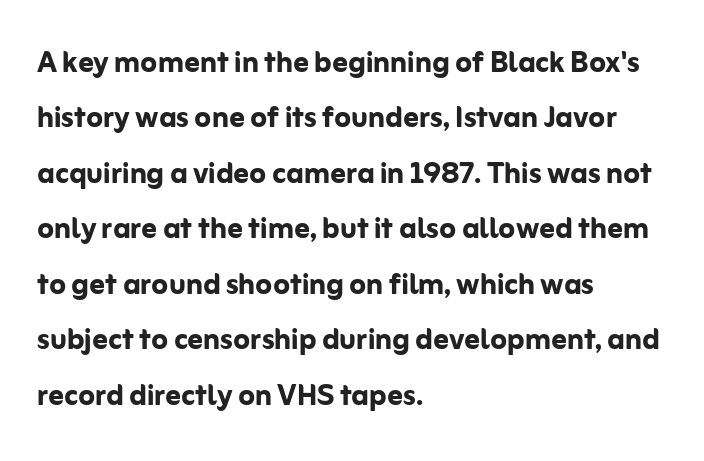
Each new line begins a customary step beneath the previous one. Descenders are the only things crossing below the line. This rendering employs a face without finishing strokes, i.e., a sans-serif. The passage shown is typed in a proportional face where columns would drift.
